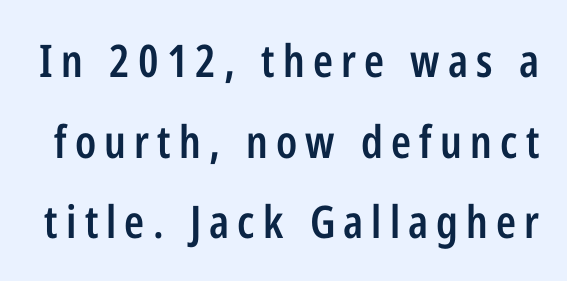
The image shows 45 px semibold, condensed sans-serif type, upright; set line spacing 1.79x, not underlined; low stroke contrast and a medium x-height.
